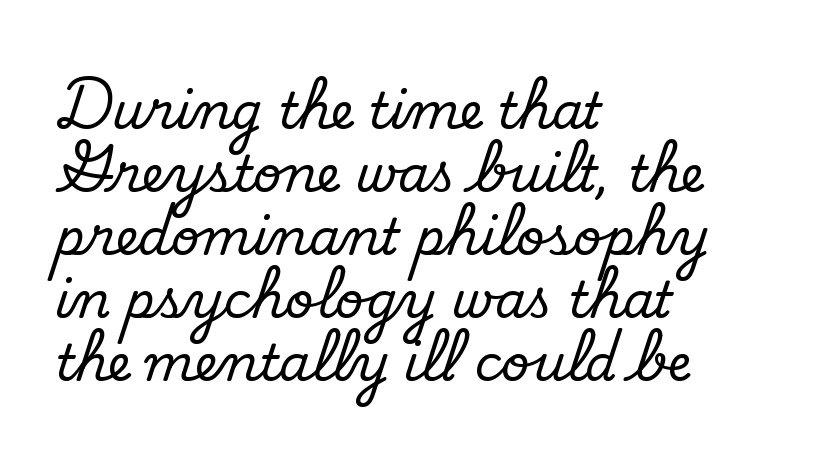
Q: Is the text bold? A: No.
Q: Is the typeface a serif or a sans-serif typeface? A: Sans-serif.
Q: Is the text underlined? A: No.
Q: How is the paragraph aligned? A: Left-aligned.
Q: Is the spacing between letters normal or unusually wide? A: Normal.
Q: Is the spacing between lines tight, normal or loose? A: Normal.
Q: Width (condensed, normal, or wide)? A: Normal.
Q: Stroke contrast? A: Low.
Q: x-height? A: Small.
Q: Monospaced? A: No.
